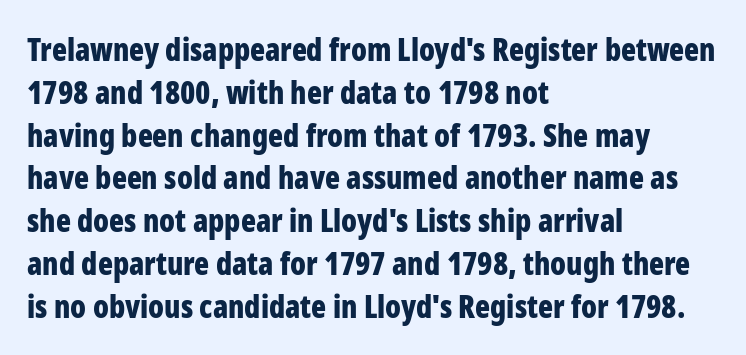
The image shows 31 px bold, condensed sans-serif type, upright; set left-aligned, normal line spacing (1.38x), normal letter spacing, not underlined; low stroke contrast and a medium x-height.
